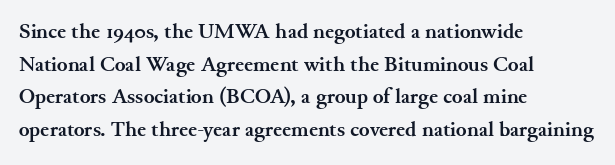
Q: Is the text bold? A: Yes.
Q: Is the text italic (slanted)? A: No, it is upright.
Q: Is the text underlined? A: No.
Q: How is the paragraph aligned? A: Left-aligned.
Q: Is the spacing between letters normal or unusually wide? A: Normal.
Q: Is the spacing between lines tight, normal or loose? A: Normal.
